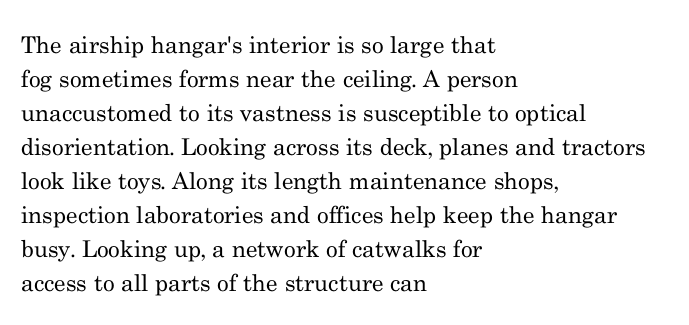
{"italic": "no", "bold": "no", "underline": "no", "align": "left", "line_spacing": "normal", "line_spacing_ratio": 1.48, "letter_spacing": "normal", "letter_spacing_em": 0.0, "glyph_px": 23}
